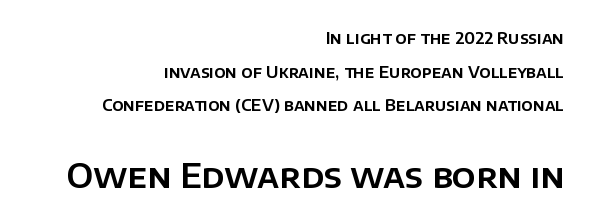
Q: Is the text italic (slanted)? A: No, it is upright.
Q: Is the typeface a serif or a sans-serif typeface? A: Sans-serif.
Q: Is the text underlined? A: No.
Q: How is the paragraph aligned? A: Right-aligned.
Q: Is the spacing between letters normal or unusually wide? A: Normal.
Q: Is the spacing between lines tight, normal or loose? A: Loose.
Q: Which block of text is set in a larger size, the first (top) or the second (bottom)? A: The second (bottom) one.
Q: Width (condensed, normal, or wide)? A: Normal.
Q: Stroke contrast? A: Low.
Q: x-height? A: Large.
Q: Monospaced? A: No.
